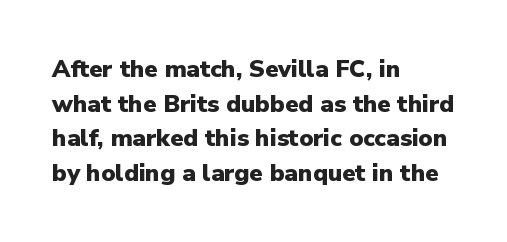
Q: Is the text bold? A: Yes.
Q: Is the text italic (slanted)? A: No, it is upright.
Q: Is the text underlined? A: No.
Q: How is the paragraph aligned? A: Left-aligned.
Q: Is the spacing between letters normal or unusually wide? A: Normal.
Q: Is the spacing between lines tight, normal or loose? A: Normal.
